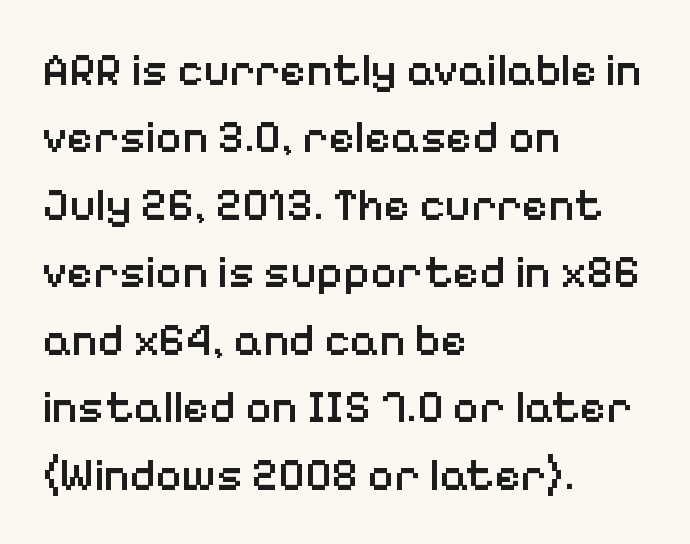
Q: Is the text bold? A: Semi-bold.
Q: Is the text italic (slanted)? A: No, it is upright.
Q: Is the typeface a serif or a sans-serif typeface? A: Sans-serif.
Q: Is the text underlined? A: No.
Q: How is the paragraph aligned? A: Left-aligned.
Q: Is the spacing between letters normal or unusually wide? A: Normal.
Q: Is the spacing between lines tight, normal or loose? A: Normal.
Q: Width (condensed, normal, or wide)? A: Normal.
Q: Stroke contrast? A: Low.
Q: x-height? A: Medium.
Q: Monospaced? A: No.
